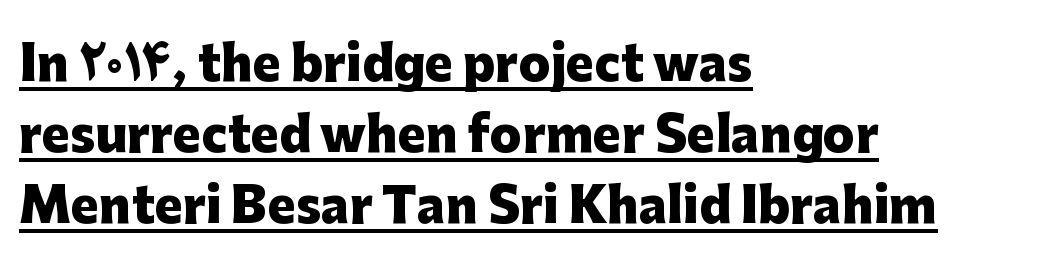
Q: Is the text bold? A: Yes.
Q: Is the text italic (slanted)? A: No, it is upright.
Q: Is the typeface a serif or a sans-serif typeface? A: Sans-serif.
Q: Is the text underlined? A: Yes.
Q: How is the paragraph aligned? A: Left-aligned.
Q: Is the spacing between letters normal or unusually wide? A: Normal.
Q: Is the spacing between lines tight, normal or loose? A: Normal.
Q: Width (condensed, normal, or wide)? A: Normal.
Q: Stroke contrast? A: Low.
Q: x-height? A: Medium.
Q: Monospaced? A: No.
